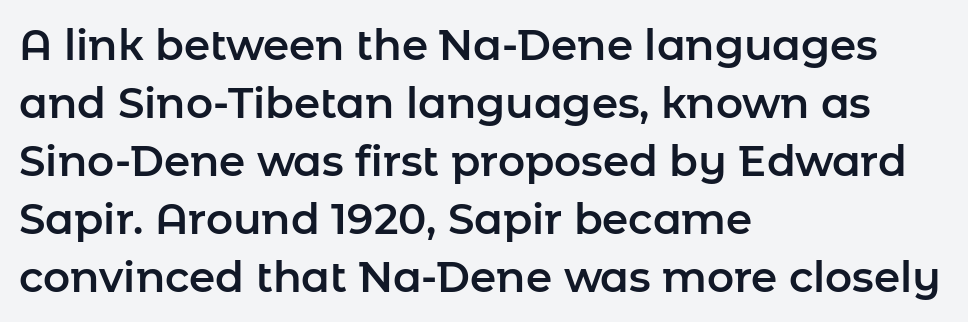
Q: Is the text italic (slanted)? A: No, it is upright.
Q: Is the typeface a serif or a sans-serif typeface? A: Sans-serif.
Q: Is the text underlined? A: No.
Q: How is the paragraph aligned? A: Left-aligned.
Q: Is the spacing between letters normal or unusually wide? A: Normal.
Q: Is the spacing between lines tight, normal or loose? A: Normal.
Q: Width (condensed, normal, or wide)? A: Normal.
Q: Stroke contrast? A: Low.
Q: x-height? A: Medium.
Q: Monospaced? A: No.
